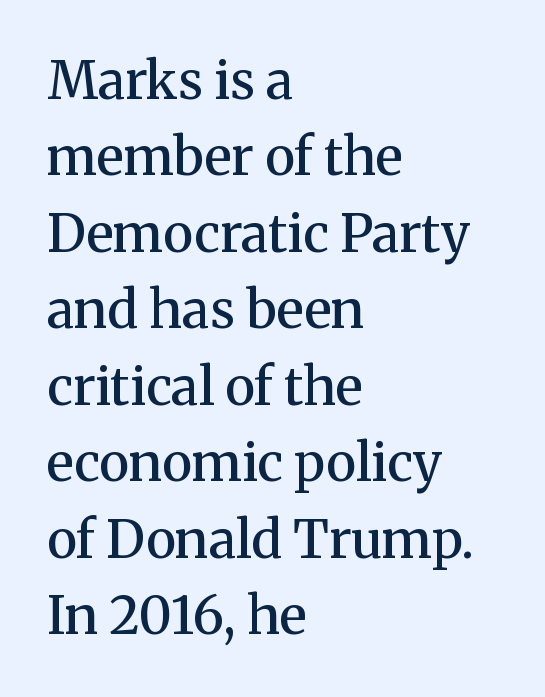
Descenders are the only things crossing below the line. Ordinary non-slanted type is in use. A typesetter would call this zero additional tracking. Looks like regular typesetting: each glyph gets only the width it needs. The setting favours the left margin, as ordinary paragraphs usually do.
